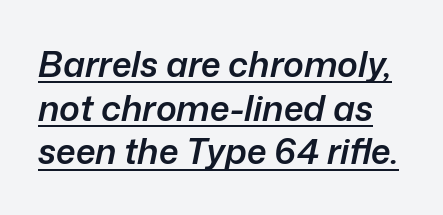
Q: Is the text bold? A: Semi-bold.
Q: Is the text italic (slanted)? A: Yes, it leans right by about 12 degrees.
Q: Is the text underlined? A: Yes.
Q: Is the spacing between letters normal or unusually wide? A: Normal.
Q: Is the spacing between lines tight, normal or loose? A: Normal.
Q: Width (condensed, normal, or wide)? A: Normal.
Q: Stroke contrast? A: Low.
Q: x-height? A: Medium.
Q: Monospaced? A: No.
